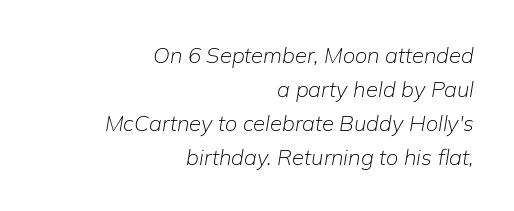
The image shows 22 px text type, italic (leaning right); set right-aligned, normal line spacing (1.54x), normal letter spacing, not underlined.
